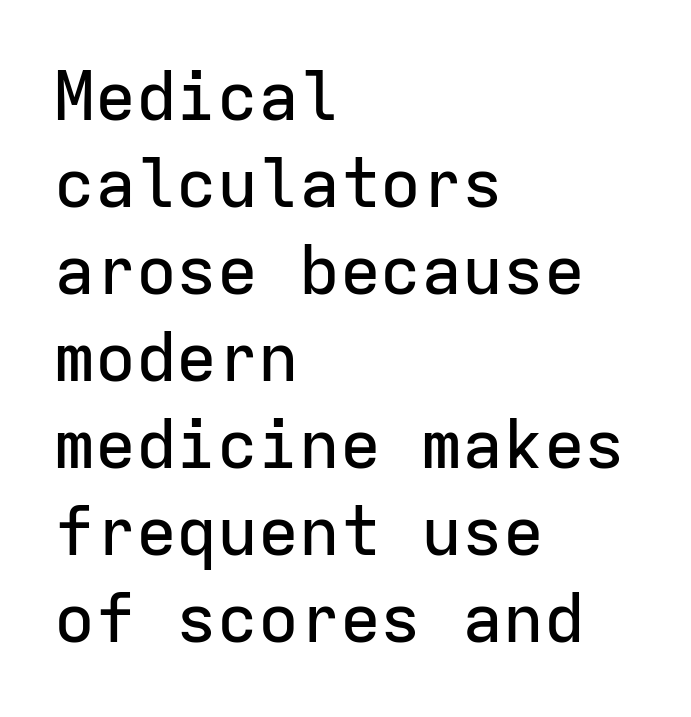
The letters stand straight up with perfectly vertical stems. Does the leading feel generous? No, just average. The type is set solid horizontally, with unmodified tracking. The string is rendered with underlining switched off. The typesetter chose a ragged-right arrangement here. These lines are rendered in a fixed-pitch font.
